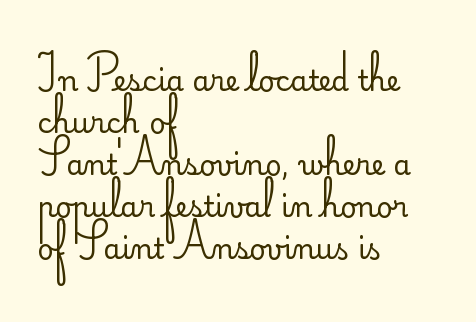
The image shows 28 px regular-weight sans-serif type, upright; set left-aligned, normal line spacing (1.5x), normal letter spacing, not underlined; low stroke contrast and a small x-height.
